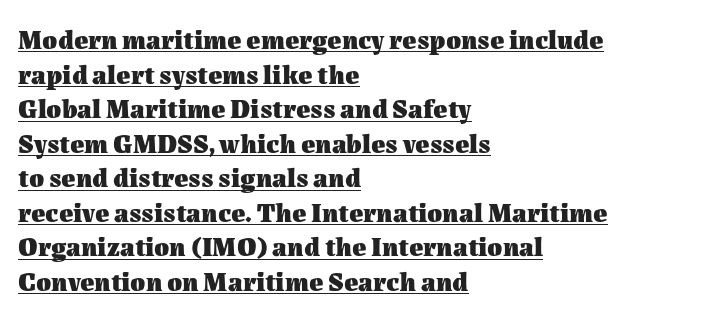
The compositor pushed each line to the left boundary. This block has exactly the height ordinary leading produces. Style check: upright. Each word holds together tightly as a unit, with standard inter-letter gaps.
